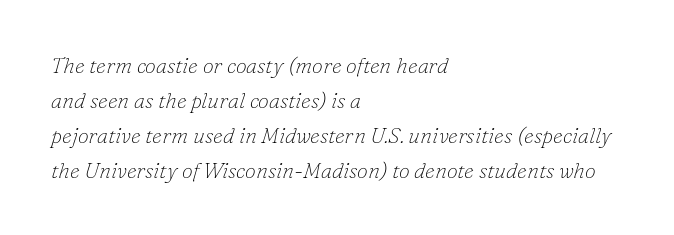
{"italic": "yes", "lean": "right", "slant_degrees": 16, "bold": "no", "underline": "no", "align": "left", "line_spacing": "normal", "line_spacing_ratio": 1.59, "letter_spacing": "normal", "letter_spacing_em": 0.0, "glyph_px": 22}
